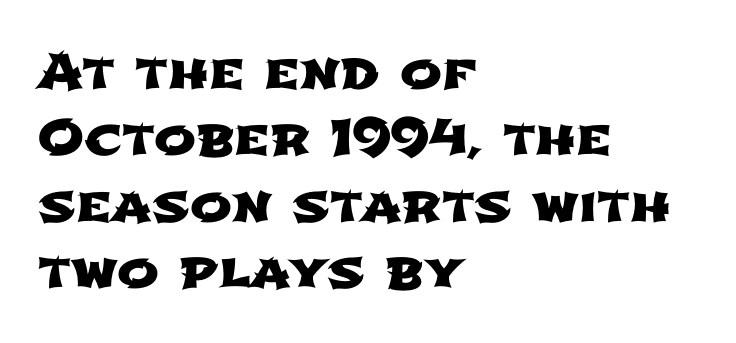
{"serif": "no", "width": "wide", "stroke_contrast": "low", "x_height": "medium", "monospaced": "no", "underline": "no", "align": "left", "line_spacing": "normal", "line_spacing_ratio": 1.33, "letter_spacing": "normal", "letter_spacing_em": 0.0, "glyph_px": 50}
